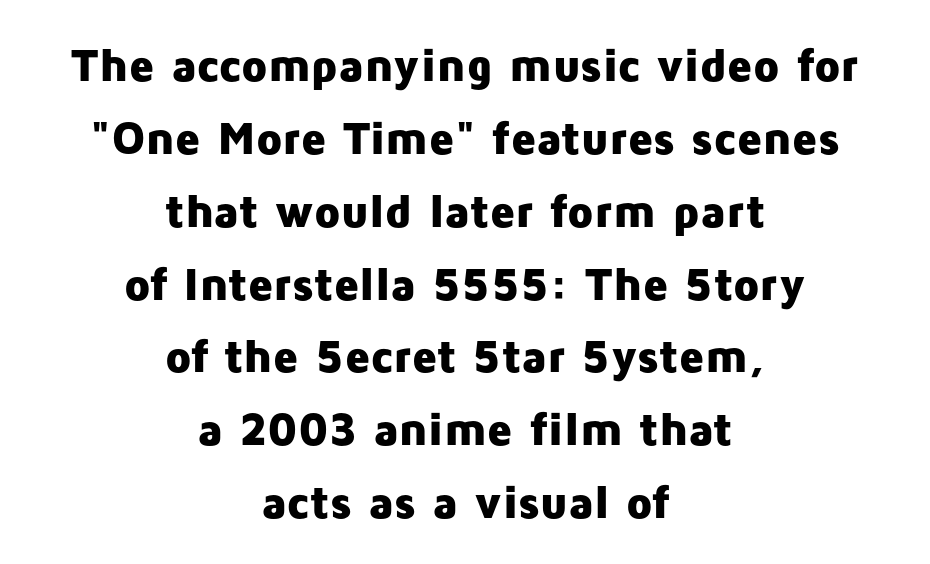
The image shows 47 px heavy sans-serif type, upright; set centered, normal line spacing (1.55x), normal letter spacing, not underlined; low stroke contrast and a medium x-height.
